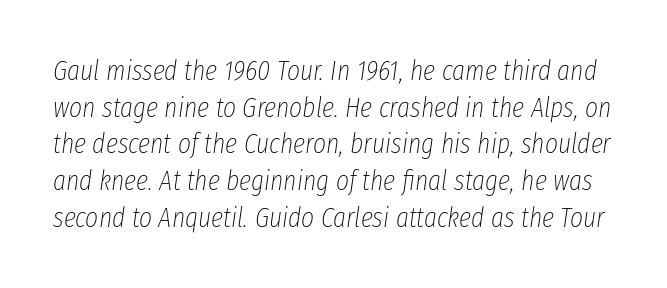
The lettering tilts uniformly, giving the passage an italic look. Students, note that the glyphs here touch the page at normal intervals. The strokes are not fattened; the text isn't bold. Underlining? Definitely not there. In terms of leading, this rendering sits right in the middle.
